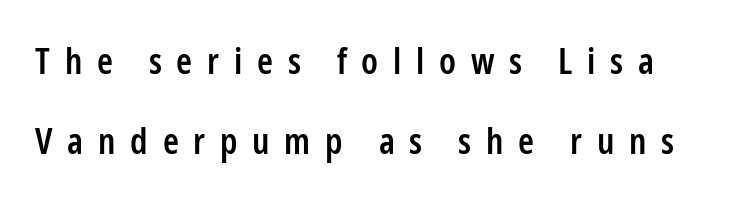
The image shows 36 px semibold, condensed sans-serif type, upright; set loose line spacing (2.21x), unusually wide letter spacing (+0.41 em), not underlined; low stroke contrast and a medium x-height.
